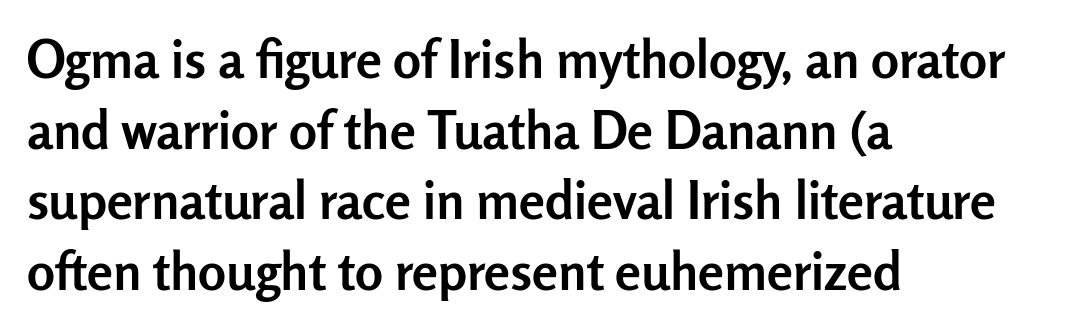
Compared with typical paragraphs, the rows here are spaced about the same. The text was rendered using a sans face with plain stroke endings. It's the straight-up-and-down kind of type. The space beneath each line is pristine and unruled.
